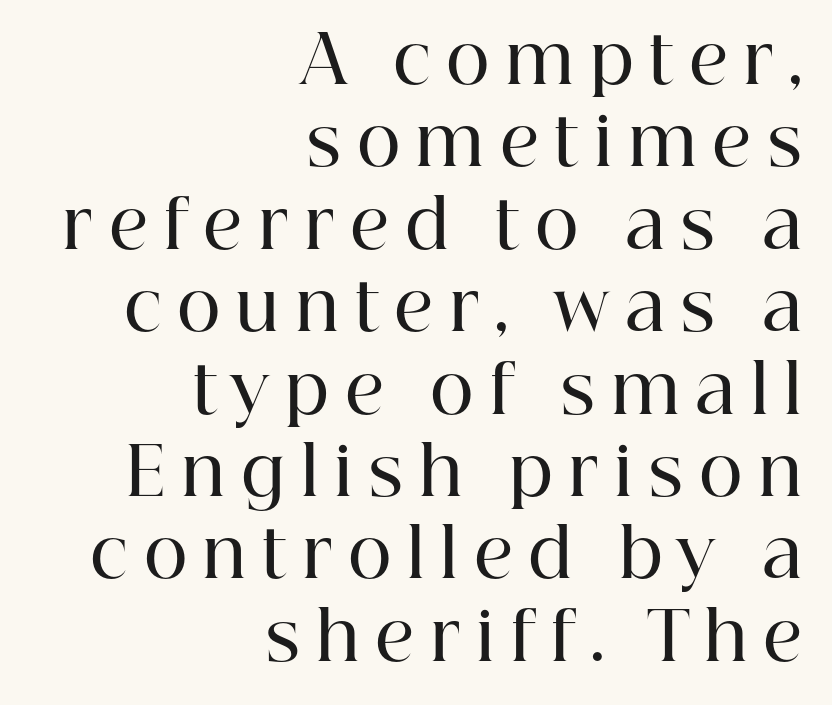
Q: Is the text bold? A: Semi-bold.
Q: Is the text italic (slanted)? A: No, it is upright.
Q: Is the typeface a serif or a sans-serif typeface? A: Serif.
Q: Is the text underlined? A: No.
Q: How is the paragraph aligned? A: Right-aligned.
Q: Is the spacing between letters normal or unusually wide? A: Unusually wide.
Q: Width (condensed, normal, or wide)? A: Normal.
Q: Stroke contrast? A: High.
Q: x-height? A: Medium.
Q: Monospaced? A: No.
